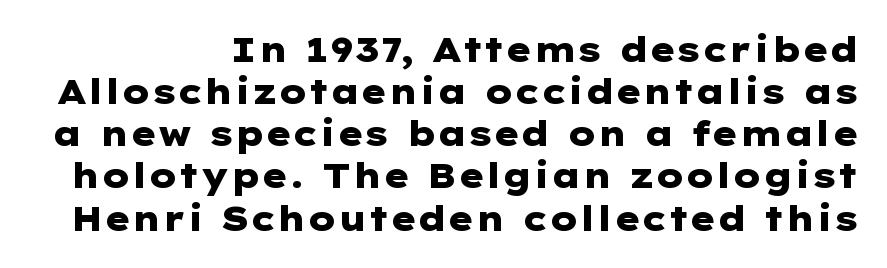
Bold? Absolutely — the strokes are thick and heavy. Teacher's note: observe the even right margin — that is flush-right alignment. This is roman type, the default non-slanted kind. Standard letterfit; no display-style spreading of the glyphs. Quick note: underline off.
